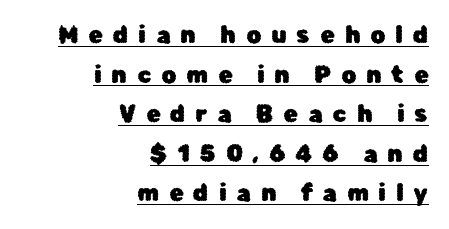
These lines stack with their right ends in a neat column. Somebody hit Ctrl+U on this one — the words are underlined. Designer's note — italics off, roman on. The rendering inserts visible extra space after every character.
